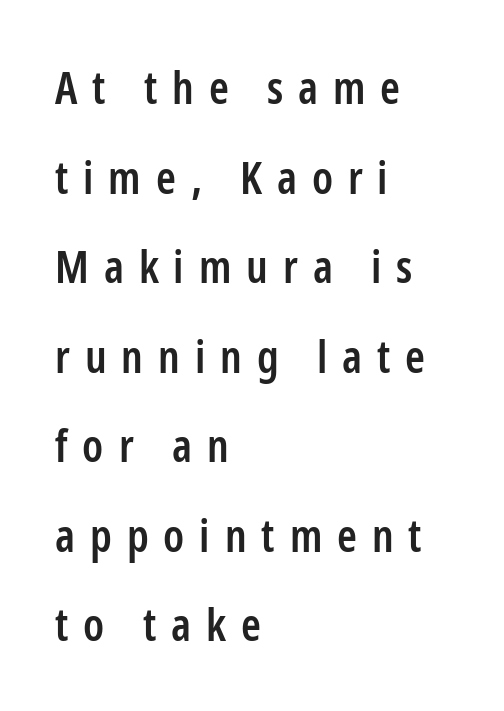
Q: Is the text bold? A: Semi-bold.
Q: Is the text italic (slanted)? A: No, it is upright.
Q: Is the typeface a serif or a sans-serif typeface? A: Sans-serif.
Q: Is the text underlined? A: No.
Q: How is the paragraph aligned? A: Left-aligned.
Q: Is the spacing between letters normal or unusually wide? A: Unusually wide.
Q: Is the spacing between lines tight, normal or loose? A: Loose.
Q: Width (condensed, normal, or wide)? A: Condensed.
Q: Stroke contrast? A: Low.
Q: x-height? A: Medium.
Q: Monospaced? A: No.
